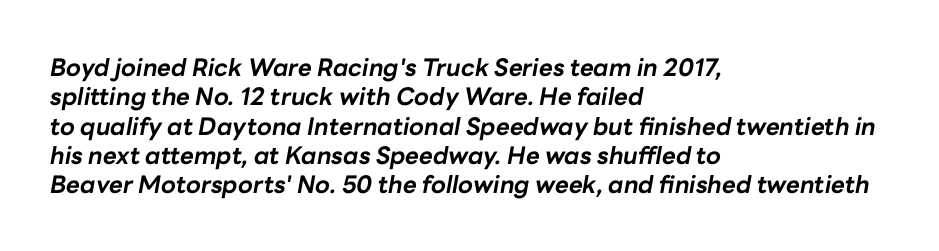
{"italic": "yes", "lean": "right", "slant_degrees": 10, "bold": "yes", "underline": "no", "align": "left", "line_spacing_ratio": 1.22, "letter_spacing": "normal", "letter_spacing_em": 0.0, "glyph_px": 24}
